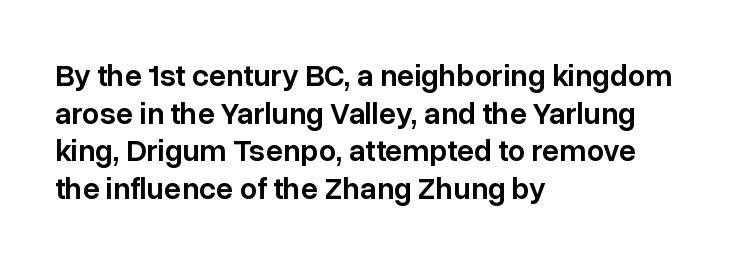
The image shows 31 px semibold sans-serif type, upright; set left-aligned, line spacing 1.21x, normal letter spacing, not underlined; low stroke contrast and a medium x-height.
